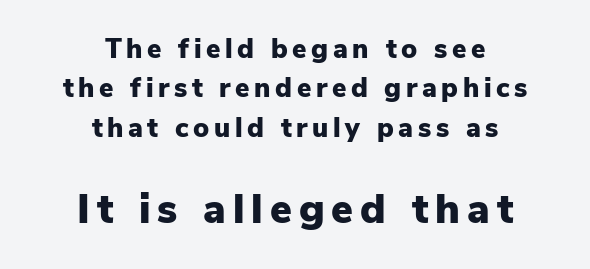
{"serif": "no", "italic": "no", "bold": "yes", "weight": "heavy", "width": "normal", "stroke_contrast": "low", "x_height": "medium", "monospaced": "no", "underline": "no", "align": "center", "line_spacing": "normal", "line_spacing_ratio": 1.46, "larger_block": "second", "size_ratio": 1.52, "glyph_px": 41}
